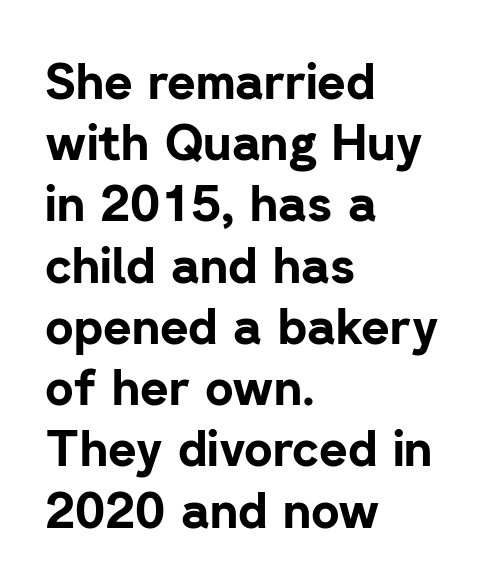
Q: Is the text bold? A: Yes.
Q: Is the text italic (slanted)? A: No, it is upright.
Q: Is the typeface a serif or a sans-serif typeface? A: Sans-serif.
Q: Is the text underlined? A: No.
Q: How is the paragraph aligned? A: Left-aligned.
Q: Is the spacing between letters normal or unusually wide? A: Normal.
Q: Is the spacing between lines tight, normal or loose? A: Normal.
Q: Width (condensed, normal, or wide)? A: Normal.
Q: Stroke contrast? A: Low.
Q: x-height? A: Medium.
Q: Monospaced? A: No.
